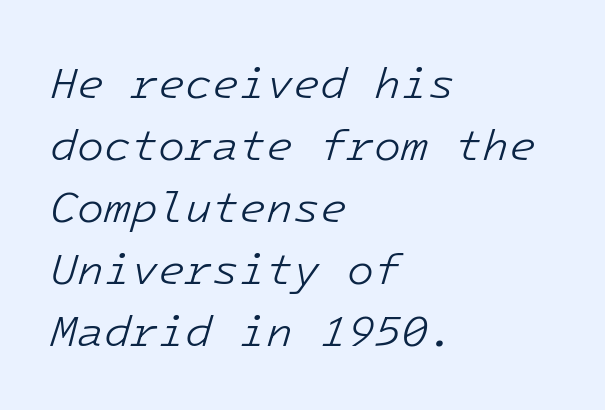
Q: Is the text bold? A: No.
Q: Is the text italic (slanted)? A: Yes, it leans right by about 16 degrees.
Q: Is the text underlined? A: No.
Q: How is the paragraph aligned? A: Left-aligned.
Q: Is the spacing between letters normal or unusually wide? A: Normal.
Q: Is the spacing between lines tight, normal or loose? A: Normal.
Q: Width (condensed, normal, or wide)? A: Normal.
Q: Stroke contrast? A: Low.
Q: x-height? A: Medium.
Q: Monospaced? A: Yes.
